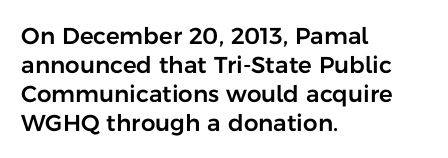
The image shows 23 px text type, upright; set left-aligned, normal line spacing (1.26x), normal letter spacing, not underlined.
